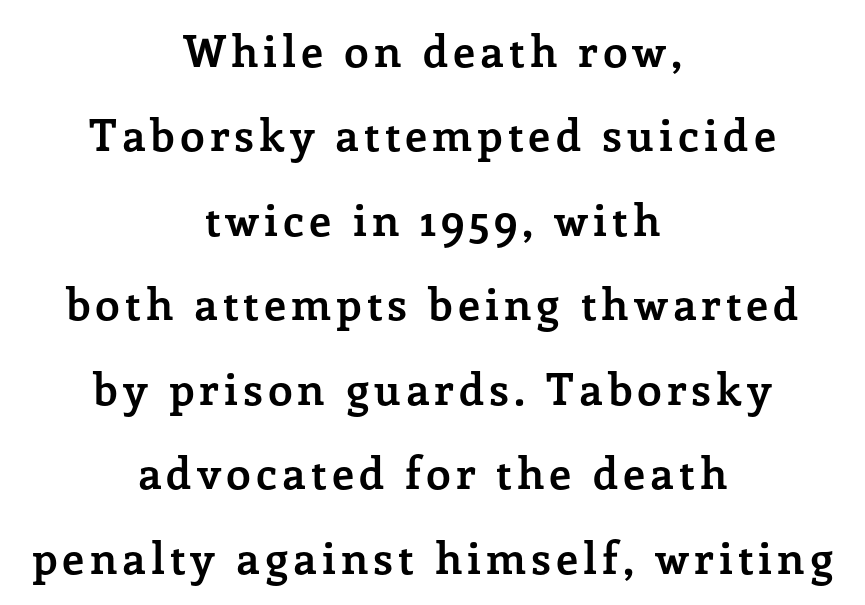
{"serif": "yes", "italic": "no", "bold": "yes", "weight": "semibold", "width": "normal", "stroke_contrast": "low", "x_height": "medium", "monospaced": "no", "underline": "no", "align": "center", "line_spacing": "loose", "line_spacing_ratio": 1.92, "glyph_px": 44}
